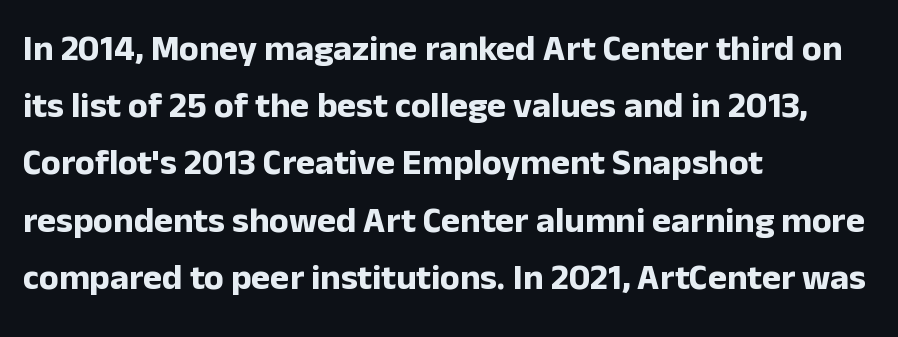
The image shows 36 px bold sans-serif type, upright; set left-aligned, normal line spacing (1.59x), normal letter spacing, not underlined; low stroke contrast and a medium x-height.
